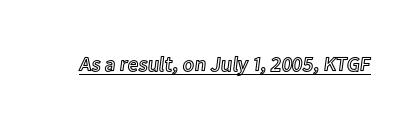
Students, note that the glyphs here touch the page at normal intervals. Does a line run under the words? Yes, clearly.
